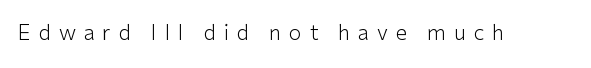
Q: Is the text bold? A: No.
Q: Is the text italic (slanted)? A: No, it is upright.
Q: Is the text underlined? A: No.
Q: Is the spacing between letters normal or unusually wide? A: Unusually wide.
